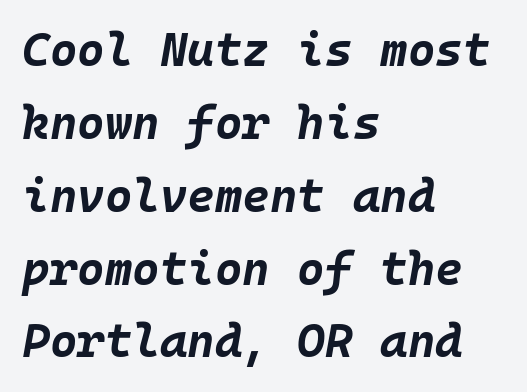
Q: Is the text bold? A: Yes.
Q: Is the text italic (slanted)? A: Yes, it leans right by about 10 degrees.
Q: Is the text underlined? A: No.
Q: How is the paragraph aligned? A: Left-aligned.
Q: Is the spacing between letters normal or unusually wide? A: Normal.
Q: Is the spacing between lines tight, normal or loose? A: Normal.
Q: Width (condensed, normal, or wide)? A: Normal.
Q: Stroke contrast? A: Low.
Q: x-height? A: Large.
Q: Monospaced? A: Yes.
